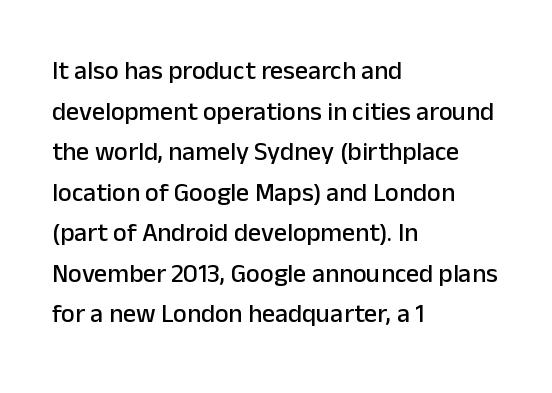
This rendering features lettering with no underline. How are the letters spaced? Ordinarily, with no added tracking. The setting favours the left margin, as ordinary paragraphs usually do. Does the lettering tilt? It doesn't — this is upright. Summary of vertical rhythm: regular, with standard interline spacing.
